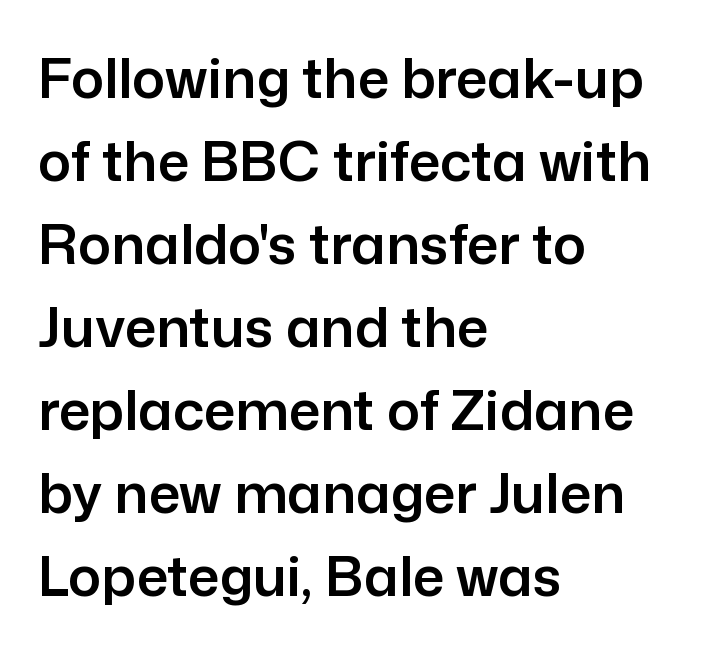
{"serif": "no", "italic": "no", "width": "normal", "stroke_contrast": "low", "x_height": "medium", "monospaced": "no", "underline": "no", "align": "left", "line_spacing": "normal", "line_spacing_ratio": 1.51, "letter_spacing": "normal", "letter_spacing_em": 0.0, "glyph_px": 55}
